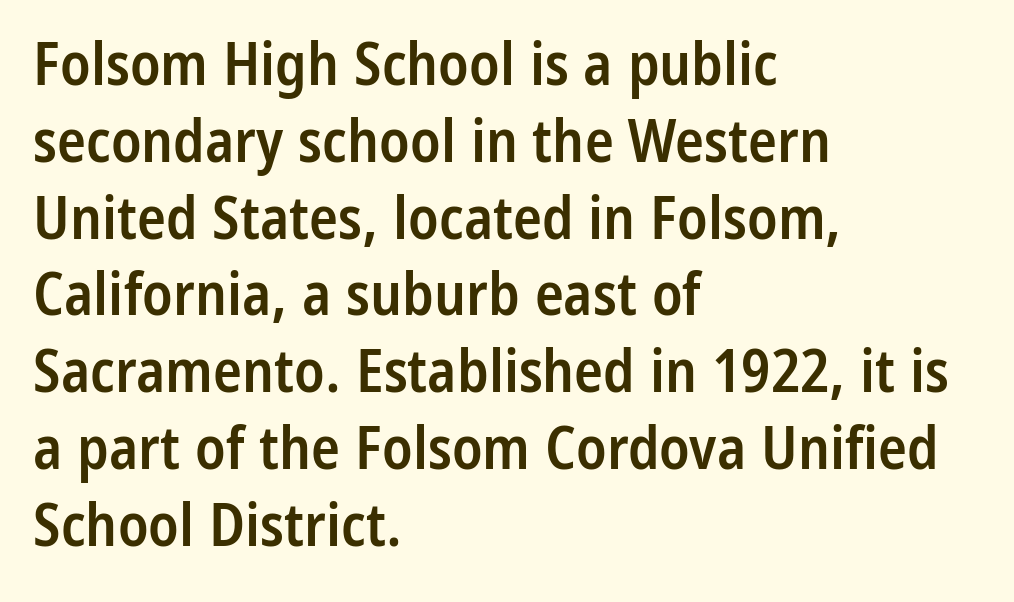
The image shows 60 px semibold, condensed sans-serif type, upright; set left-aligned, normal line spacing (1.28x), normal letter spacing, not underlined; low stroke contrast and a medium x-height.
